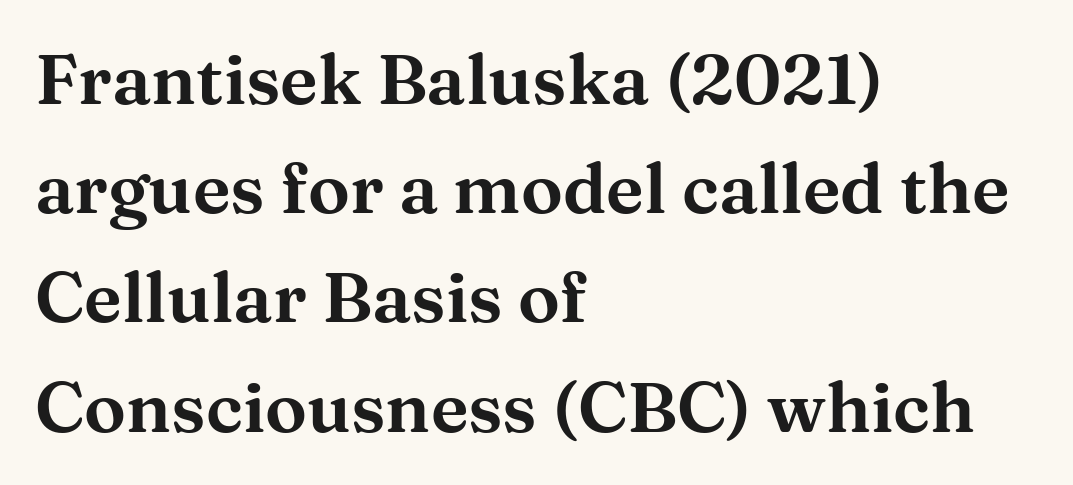
Look at the tracking — it's just the regular setting, nothing added. Where is the straight margin? On the left. This is the regular roman posture of the typeface. Beneath every word, the page is bare.
